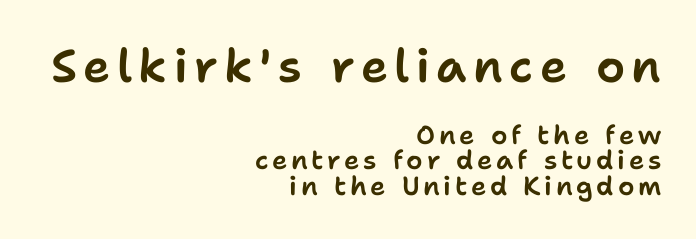
{"serif": "no", "italic": "no", "width": "normal", "stroke_contrast": "low", "x_height": "medium", "monospaced": "no", "underline": "no", "align": "right", "line_spacing": "tight", "line_spacing_ratio": 0.98, "larger_block": "first", "size_ratio": 1.77, "glyph_px": 46}
